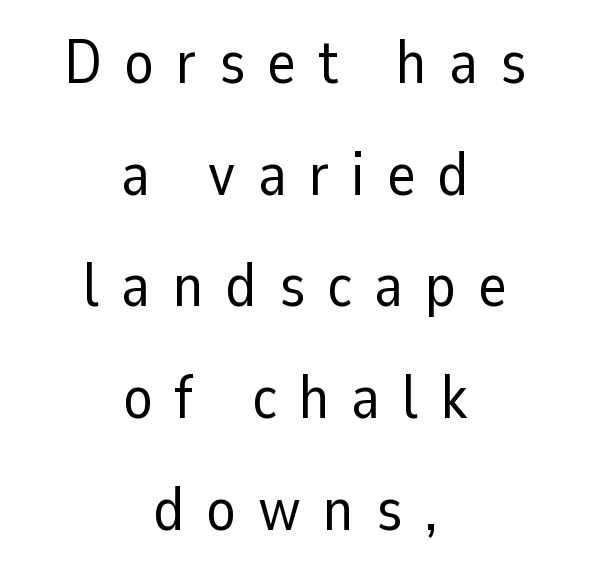
{"serif": "no", "italic": "no", "bold": "no", "weight": "regular", "width": "normal", "stroke_contrast": "low", "x_height": "medium", "monospaced": "no", "underline": "no", "align": "center", "line_spacing_ratio": 1.83, "letter_spacing": "wide", "letter_spacing_em": 0.36, "glyph_px": 61}
